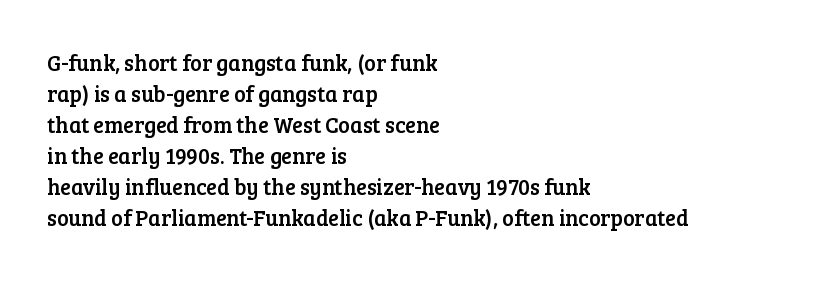
No italicization has been applied; the sample stays upright. The text block is weighted toward the left margin, trailing off unevenly rightward. Each row of text sits above clean, open space. Leading matches the norm, producing a regular column. Nobody touched the tracking dial on this one.
